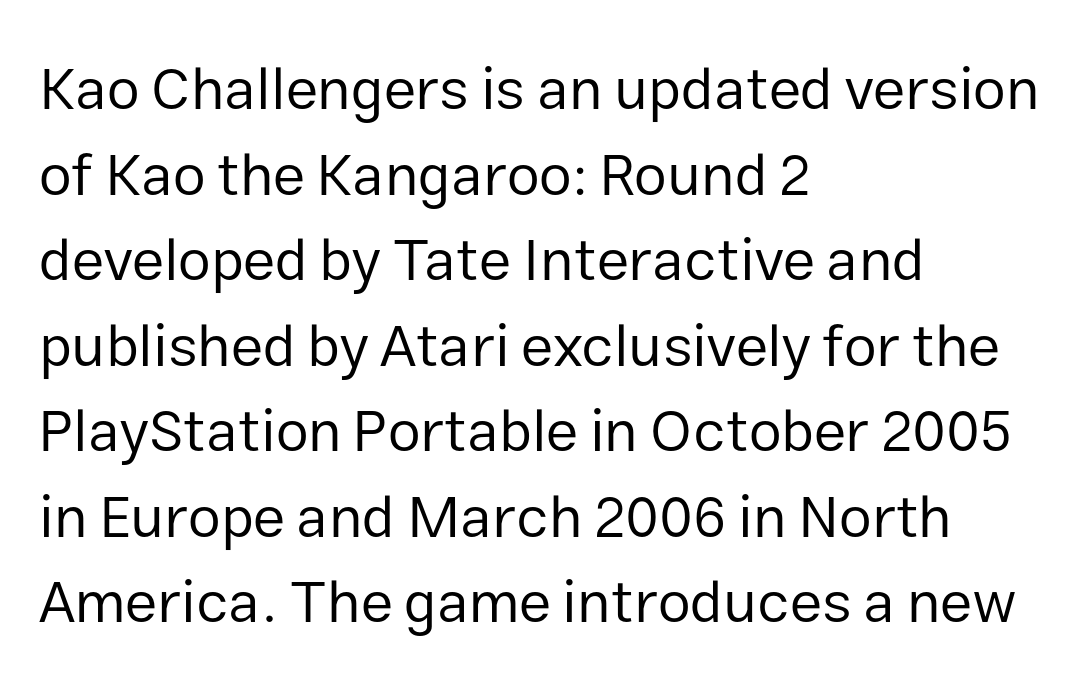
Q: Is the text bold? A: No.
Q: Is the text italic (slanted)? A: No, it is upright.
Q: Is the typeface a serif or a sans-serif typeface? A: Sans-serif.
Q: Is the text underlined? A: No.
Q: How is the paragraph aligned? A: Left-aligned.
Q: Is the spacing between letters normal or unusually wide? A: Normal.
Q: Is the spacing between lines tight, normal or loose? A: Normal.
Q: Width (condensed, normal, or wide)? A: Normal.
Q: Stroke contrast? A: Low.
Q: x-height? A: Medium.
Q: Monospaced? A: No.
